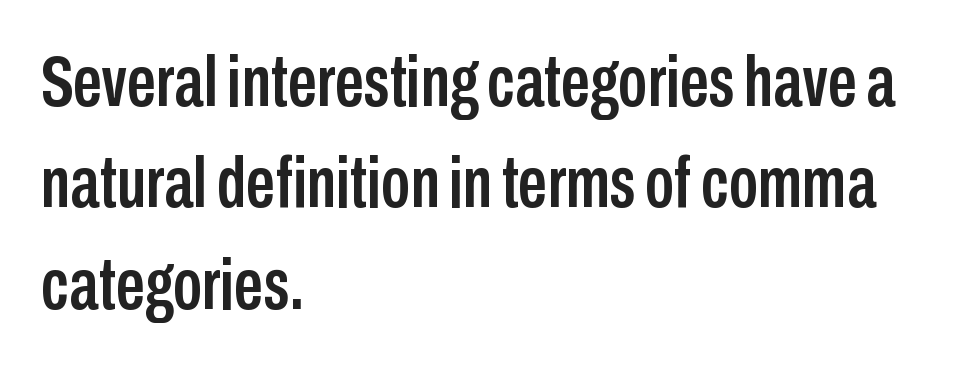
Q: Is the text italic (slanted)? A: No, it is upright.
Q: Is the typeface a serif or a sans-serif typeface? A: Sans-serif.
Q: Is the text underlined? A: No.
Q: How is the paragraph aligned? A: Left-aligned.
Q: Is the spacing between letters normal or unusually wide? A: Normal.
Q: Is the spacing between lines tight, normal or loose? A: Normal.
Q: Width (condensed, normal, or wide)? A: Condensed.
Q: Stroke contrast? A: Low.
Q: x-height? A: Medium.
Q: Monospaced? A: No.
